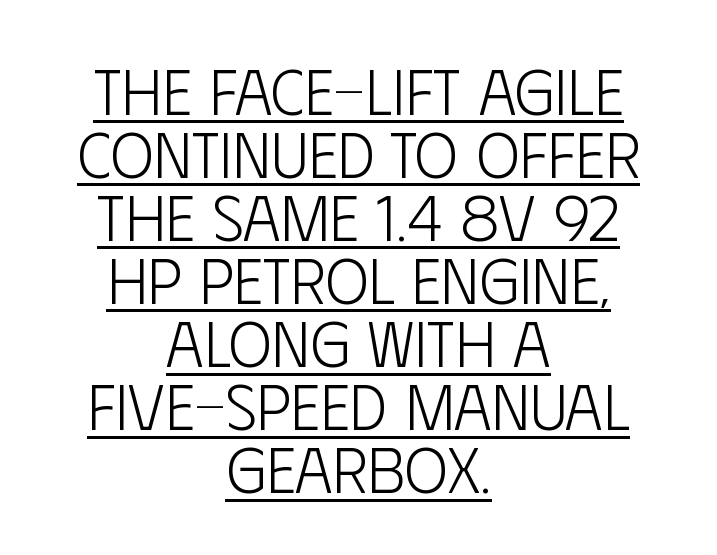
Summary of weight: not heavy and not bold. You can tell it's not italic because the verticals are truly vertical. You could not count columns in this text — the font is proportionally spaced. Every row of glyphs is offset so its center matches the block's center. The typesetter has applied underlining to the passage shown.
